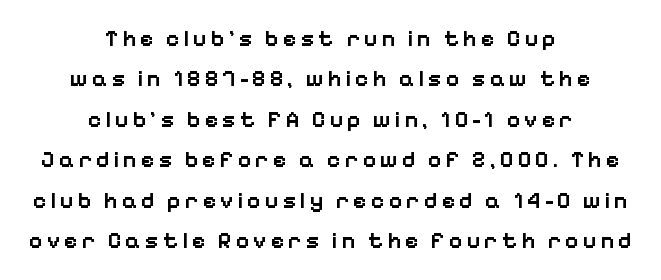
Q: Is the text bold? A: Semi-bold.
Q: Is the text italic (slanted)? A: No, it is upright.
Q: Is the text underlined? A: No.
Q: How is the paragraph aligned? A: Centered.
